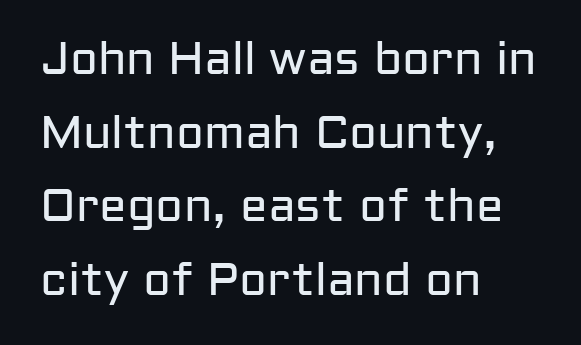
{"serif": "no", "italic": "no", "bold": "no", "weight": "regular", "width": "normal", "stroke_contrast": "low", "x_height": "medium", "monospaced": "no", "underline": "no", "align": "left", "line_spacing": "normal", "line_spacing_ratio": 1.6, "letter_spacing": "normal", "letter_spacing_em": 0.0, "glyph_px": 46}
